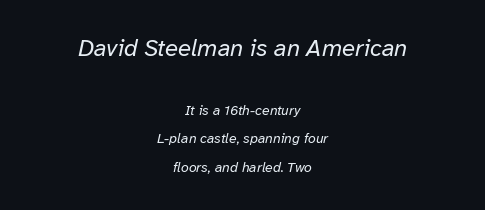
The image shows 24 px text type, italic (leaning right); set centered, loose line spacing (2.06x), normal letter spacing, not underlined; the first (top) block is 1.71x larger.
